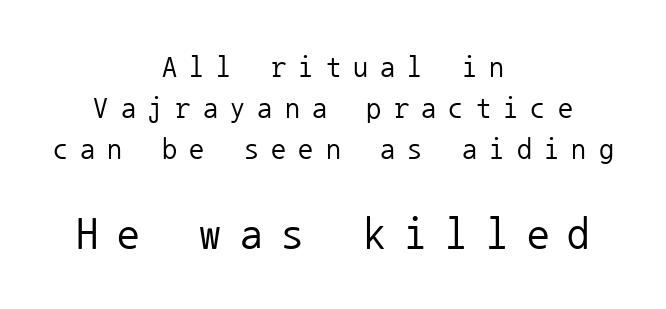
The image shows 45 px regular-weight sans-serif type, upright, monospaced; set centered, normal line spacing (1.37x), unusually wide letter spacing (+0.41 em), not underlined; the second (bottom) block is 1.5x larger; low stroke contrast and a medium x-height.
